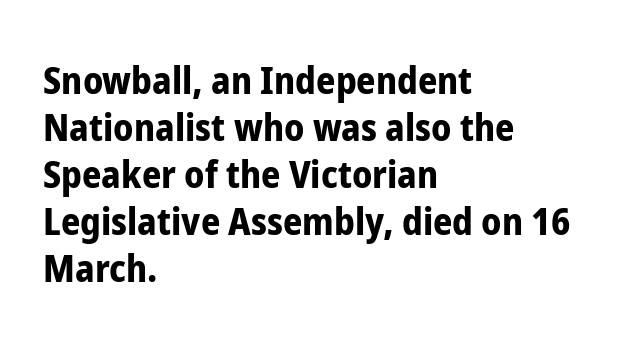
{"serif": "no", "italic": "no", "bold": "yes", "weight": "bold", "width": "condensed", "stroke_contrast": "low", "x_height": "medium", "monospaced": "no", "underline": "no", "align": "left", "line_spacing_ratio": 1.24, "letter_spacing": "normal", "letter_spacing_em": 0.0, "glyph_px": 38}
